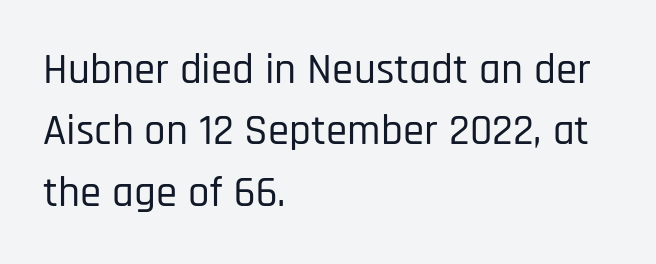
Leading: standard. No extra tracking has been applied to these lines. Unlike italic type, these characters show no tilt at all. Left-aligned paragraph, ragged on the right. Observe the absence of serifs on each vertical stroke in this sample.
